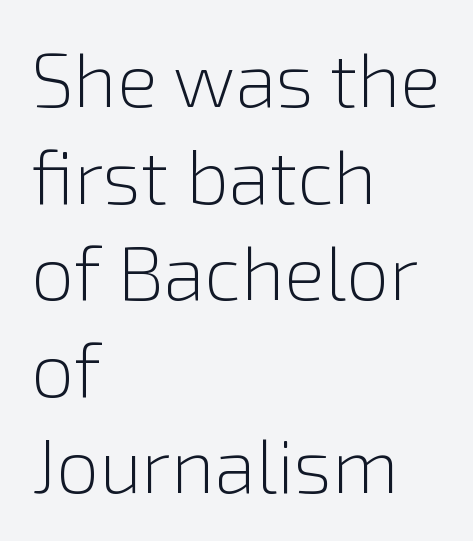
The line-height multiplier appears to be the usual default. Note the varied advance widths — an 'i' is clearly narrower than an 'm'. Here the glyphs are tracked normally, forming tight word shapes. Upright lettering throughout. Has an underline been added? It has not. Caption: multi-line text, flush left, ragged right.
